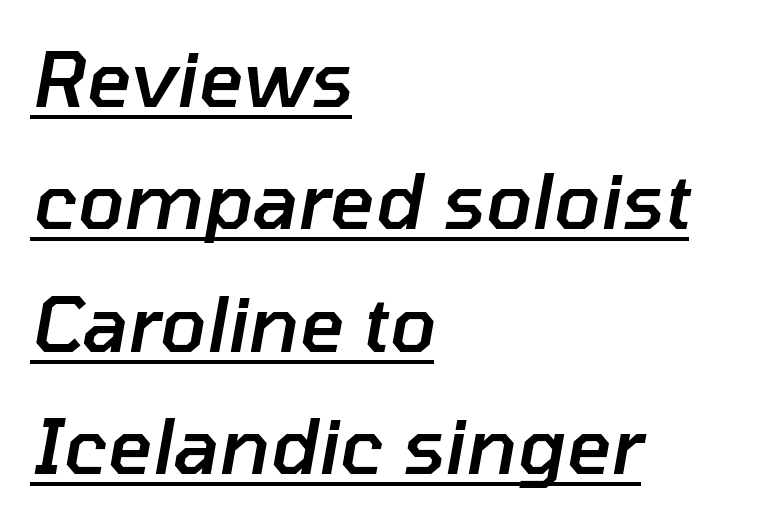
The image shows 77 px semibold type, italic (leaning right); set left-aligned, normal line spacing (1.59x), normal letter spacing, underlined; low stroke contrast and a medium x-height.
